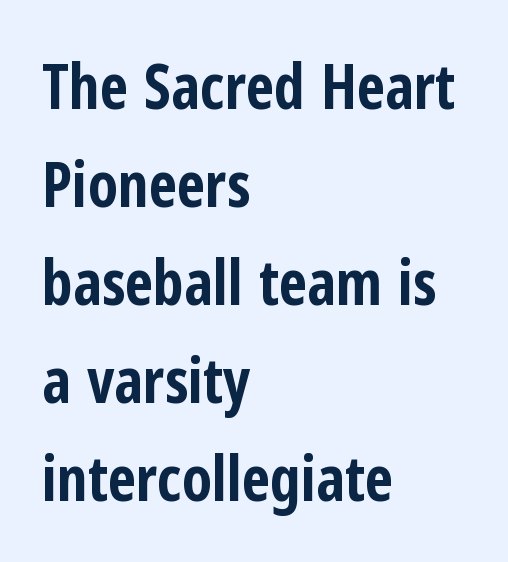
The image shows 62 px bold, condensed sans-serif type, upright; set left-aligned, normal line spacing (1.58x), normal letter spacing, not underlined; low stroke contrast and a medium x-height.
